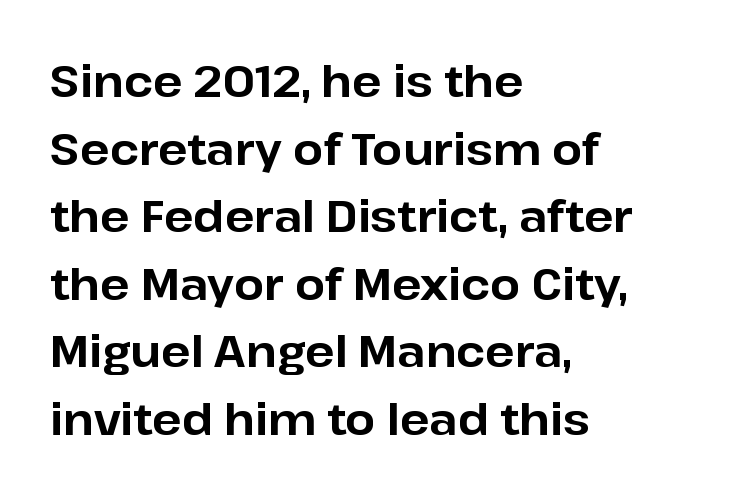
{"serif": "no", "italic": "no", "bold": "yes", "weight": "bold", "width": "normal", "stroke_contrast": "low", "x_height": "medium", "monospaced": "no", "underline": "no", "align": "left", "line_spacing": "normal", "line_spacing_ratio": 1.57, "letter_spacing": "normal", "letter_spacing_em": 0.0, "glyph_px": 43}
